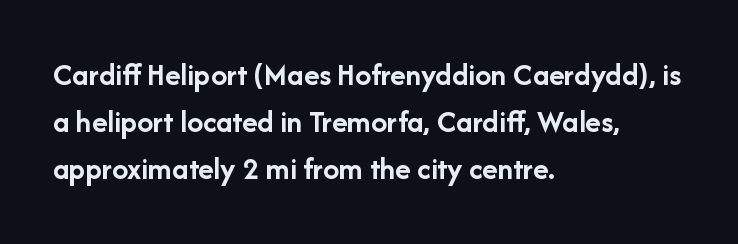
Q: Is the text bold? A: Yes.
Q: Is the text italic (slanted)? A: No, it is upright.
Q: Is the typeface a serif or a sans-serif typeface? A: Sans-serif.
Q: Is the text underlined? A: No.
Q: How is the paragraph aligned? A: Left-aligned.
Q: Is the spacing between letters normal or unusually wide? A: Normal.
Q: Is the spacing between lines tight, normal or loose? A: Normal.
Q: Width (condensed, normal, or wide)? A: Normal.
Q: Stroke contrast? A: Low.
Q: x-height? A: Medium.
Q: Monospaced? A: No.
